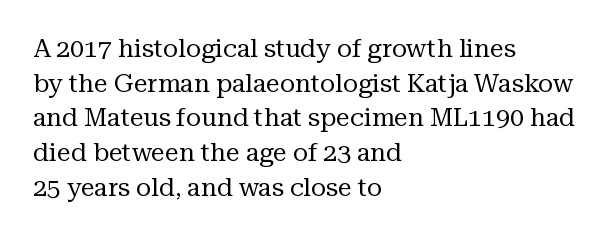
{"italic": "no", "bold": "no", "underline": "no", "align": "left", "line_spacing": "normal", "line_spacing_ratio": 1.39, "letter_spacing": "normal", "letter_spacing_em": 0.0, "glyph_px": 25}
